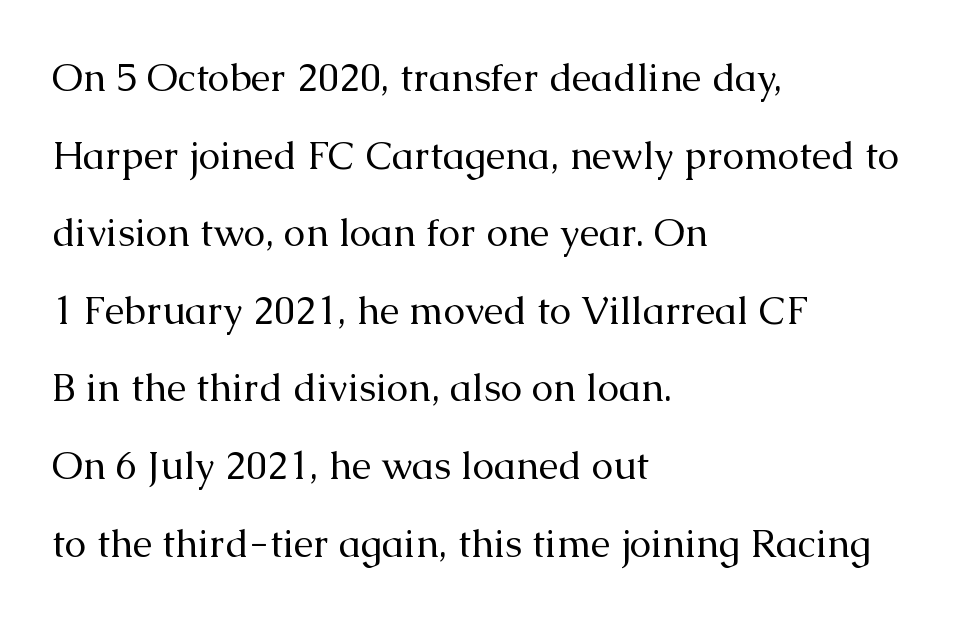
Q: Is the text bold? A: No.
Q: Is the text italic (slanted)? A: No, it is upright.
Q: Is the typeface a serif or a sans-serif typeface? A: Serif.
Q: Is the text underlined? A: No.
Q: How is the paragraph aligned? A: Left-aligned.
Q: Is the spacing between letters normal or unusually wide? A: Normal.
Q: Is the spacing between lines tight, normal or loose? A: Loose.
Q: Width (condensed, normal, or wide)? A: Normal.
Q: Stroke contrast? A: Medium.
Q: x-height? A: Medium.
Q: Monospaced? A: No.
